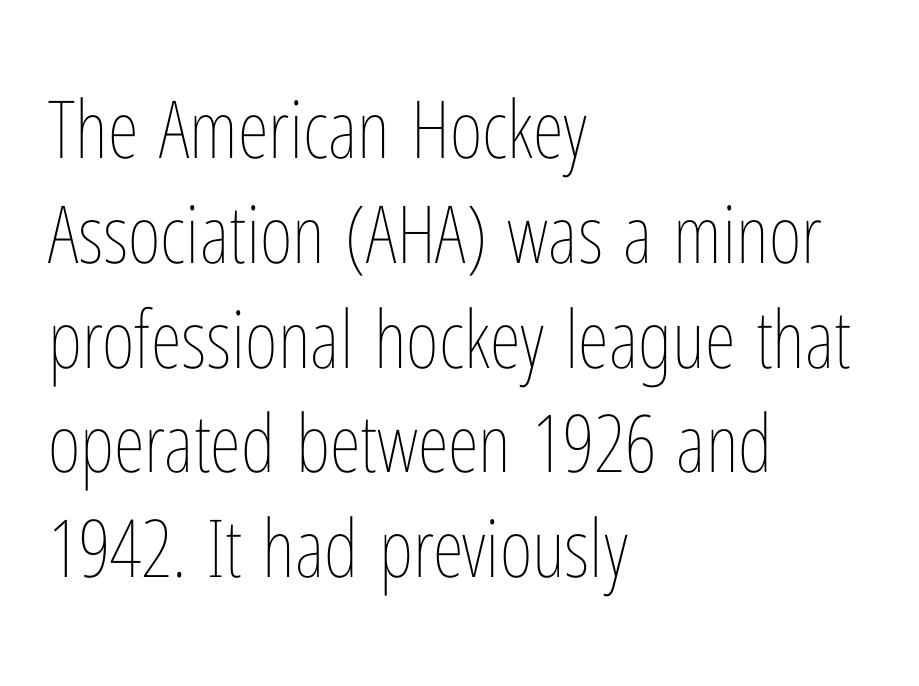
Letters have the restrained weight of plain body copy at most. Spacing verdict: proportional, widths tailored to each character. The specimen omits any rule beneath the text block's lines. The lettering holds an erect, upright posture throughout.
